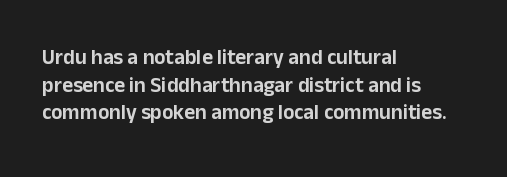
{"italic": "no", "underline": "no", "align": "left", "line_spacing": "normal", "line_spacing_ratio": 1.32, "letter_spacing": "normal", "letter_spacing_em": 0.0, "glyph_px": 21}
